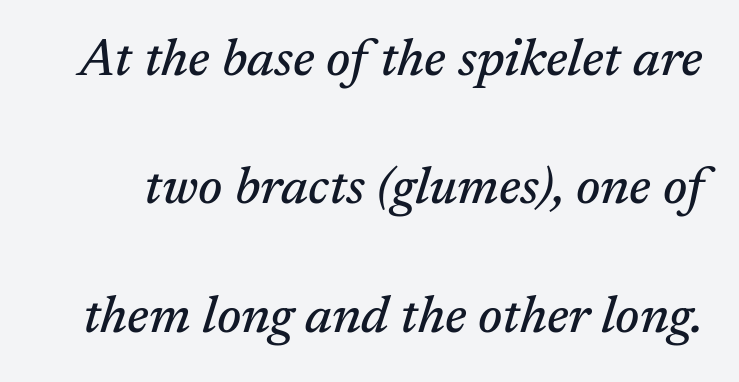
{"serif": "yes", "italic": "yes", "lean": "right", "slant_degrees": 17, "width": "normal", "stroke_contrast": "medium", "x_height": "medium", "monospaced": "no", "underline": "no", "line_spacing": "loose", "line_spacing_ratio": 2.47, "letter_spacing": "normal", "letter_spacing_em": 0.0, "glyph_px": 52}
